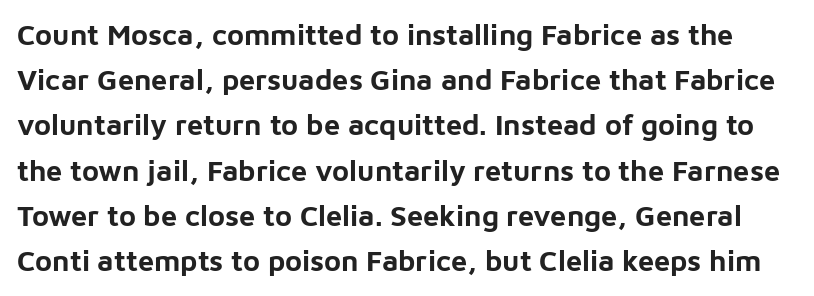
Q: Is the text bold? A: Yes.
Q: Is the text italic (slanted)? A: No, it is upright.
Q: Is the typeface a serif or a sans-serif typeface? A: Sans-serif.
Q: Is the text underlined? A: No.
Q: Is the spacing between letters normal or unusually wide? A: Normal.
Q: Is the spacing between lines tight, normal or loose? A: Normal.
Q: Width (condensed, normal, or wide)? A: Normal.
Q: Stroke contrast? A: Low.
Q: x-height? A: Medium.
Q: Monospaced? A: No.
